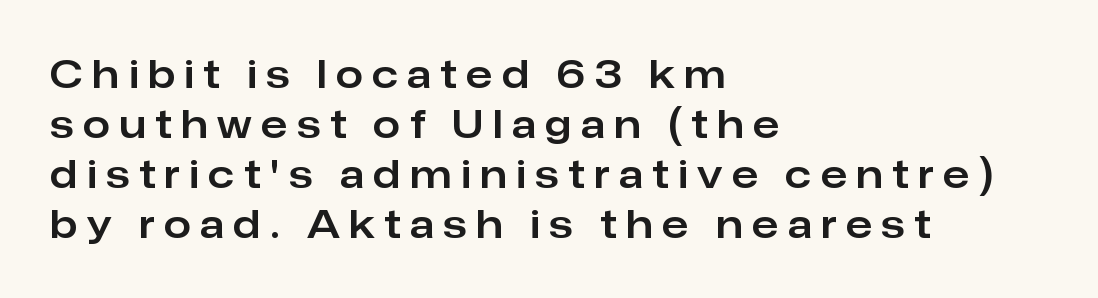
Q: Is the text italic (slanted)? A: No, it is upright.
Q: Is the typeface a serif or a sans-serif typeface? A: Sans-serif.
Q: Is the text underlined? A: No.
Q: How is the paragraph aligned? A: Left-aligned.
Q: Is the spacing between letters normal or unusually wide? A: Unusually wide.
Q: Is the spacing between lines tight, normal or loose? A: Normal.
Q: Width (condensed, normal, or wide)? A: Normal.
Q: Stroke contrast? A: Low.
Q: x-height? A: Medium.
Q: Monospaced? A: No.
